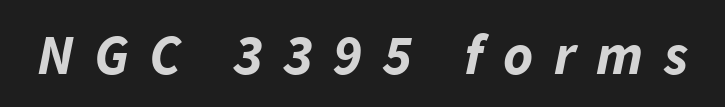
Q: Is the text bold? A: Yes.
Q: Is the text italic (slanted)? A: Yes, it leans right by about 11 degrees.
Q: Is the text underlined? A: No.
Q: Is the spacing between letters normal or unusually wide? A: Unusually wide.
Q: Width (condensed, normal, or wide)? A: Normal.
Q: Stroke contrast? A: Low.
Q: x-height? A: Medium.
Q: Monospaced? A: No.
